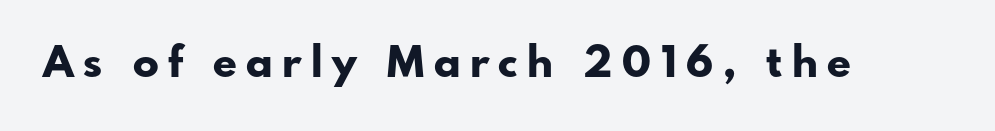
Q: Is the text bold? A: Yes.
Q: Is the text italic (slanted)? A: No, it is upright.
Q: Is the typeface a serif or a sans-serif typeface? A: Sans-serif.
Q: Is the text underlined? A: No.
Q: Is the spacing between letters normal or unusually wide? A: Unusually wide.
Q: Width (condensed, normal, or wide)? A: Normal.
Q: Stroke contrast? A: Low.
Q: x-height? A: Small.
Q: Monospaced? A: No.
